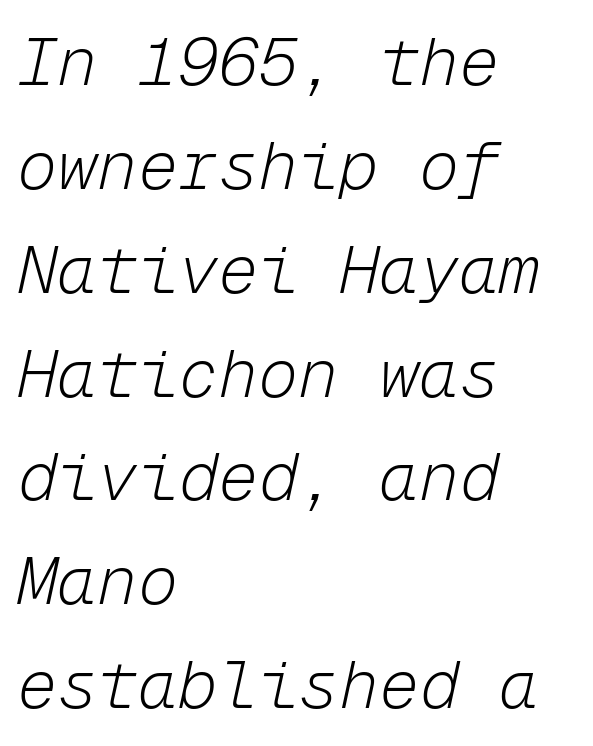
{"italic": "yes", "lean": "right", "slant_degrees": 12, "bold": "no", "weight": "light", "width": "normal", "stroke_contrast": "low", "x_height": "medium", "monospaced": "yes", "underline": "no", "align": "left", "line_spacing": "normal", "line_spacing_ratio": 1.55, "letter_spacing": "normal", "letter_spacing_em": 0.0, "glyph_px": 67}
